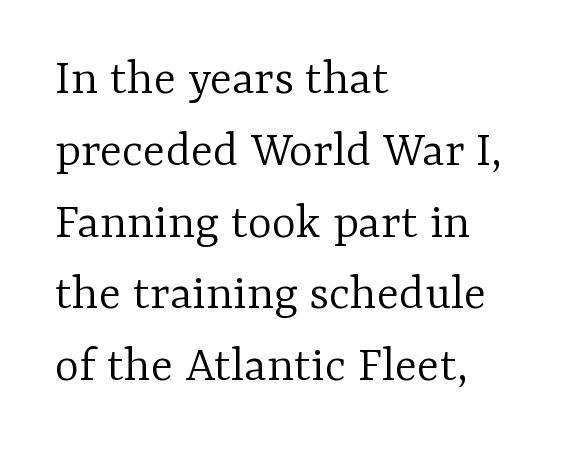
Q: Is the text bold? A: No.
Q: Is the text italic (slanted)? A: No, it is upright.
Q: Is the typeface a serif or a sans-serif typeface? A: Serif.
Q: Is the text underlined? A: No.
Q: How is the paragraph aligned? A: Left-aligned.
Q: Is the spacing between letters normal or unusually wide? A: Normal.
Q: Is the spacing between lines tight, normal or loose? A: Normal.
Q: Width (condensed, normal, or wide)? A: Normal.
Q: Stroke contrast? A: Low.
Q: x-height? A: Medium.
Q: Monospaced? A: No.
